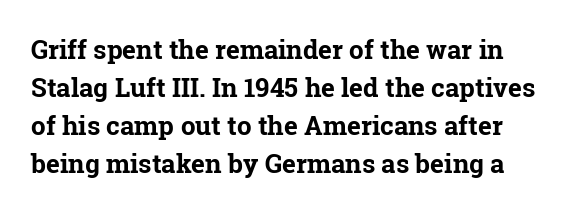
Its strokes are broad and dark, the hallmark of bold type. Letter spacing: default. The passage shown is not underscored anywhere. Ordinary non-slanted type is in use.
